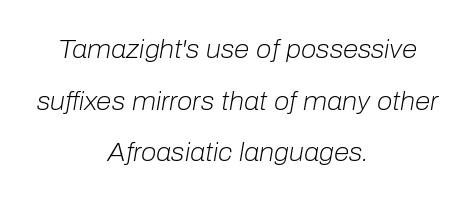
Lines of text with bare space underneath. Would a proofreader flag this as italicized? Yes. Vertical spacing — loose. Is this a heavy cut? Hardly; it is regular or lighter. These lines stack symmetrically, like a column narrowing and widening about its center. Students, note that the glyphs here touch the page at normal intervals.
